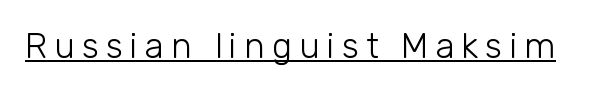
Q: Is the text bold? A: No.
Q: Is the text italic (slanted)? A: No, it is upright.
Q: Is the typeface a serif or a sans-serif typeface? A: Sans-serif.
Q: Is the text underlined? A: Yes.
Q: Is the spacing between letters normal or unusually wide? A: Unusually wide.
Q: Width (condensed, normal, or wide)? A: Normal.
Q: Stroke contrast? A: Low.
Q: x-height? A: Medium.
Q: Monospaced? A: No.
